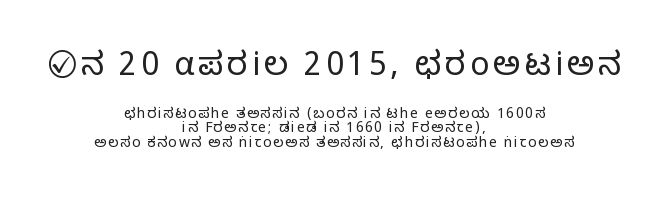
Classification — sans serif. A typesetter would call this proportional, since set widths differ per character. Heft: none added — not bold. The typography opts for an upright posture over an oblique one.
